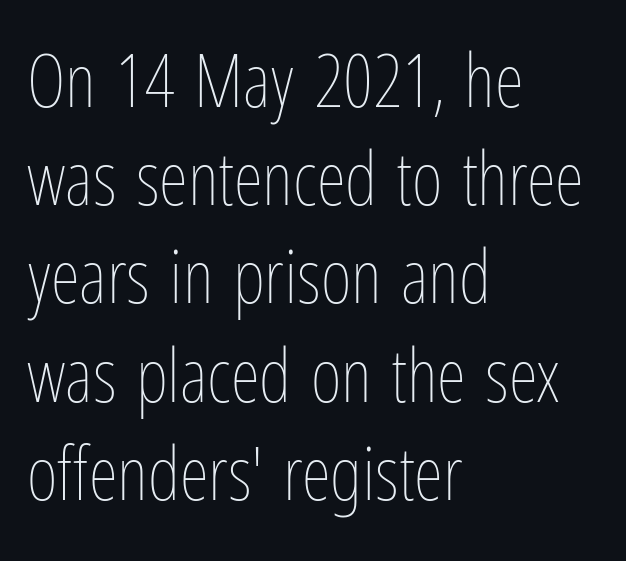
The image shows 75 px thin, condensed type, upright; set left-aligned, normal line spacing (1.31x), normal letter spacing, not underlined; low stroke contrast and a medium x-height.
